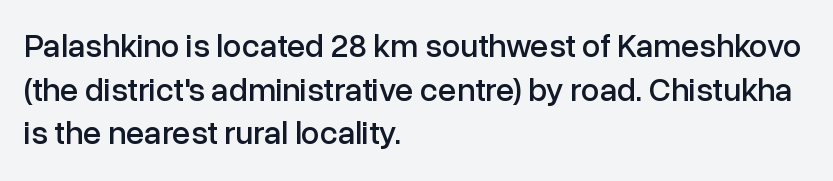
The image shows 33 px sans-serif type, upright; set left-aligned, normal line spacing (1.32x), normal letter spacing, not underlined; low stroke contrast and a medium x-height.
